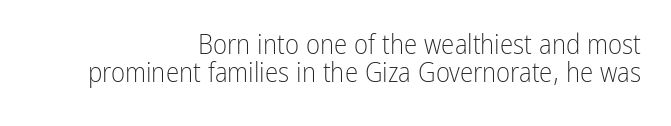
{"italic": "no", "bold": "no", "underline": "no", "align": "right", "line_spacing": "tight", "line_spacing_ratio": 1.02, "letter_spacing": "normal", "letter_spacing_em": 0.0, "glyph_px": 27}
